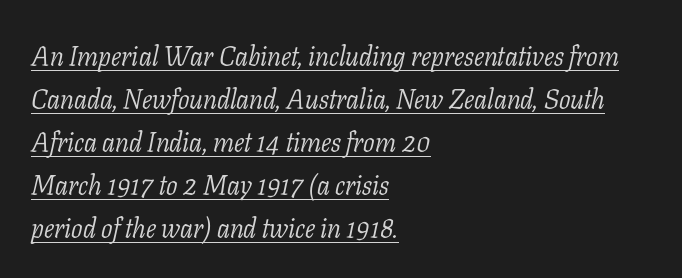
Whoever set this chose a conventional vertical rhythm. Weight: in the light-to-regular range. Caption: multi-line text, flush left, ragged right. The letters are slanted; this is an italic face. The sample's only ornament is a line tracing under the words.
